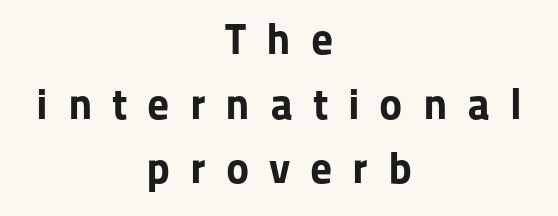
{"serif": "no", "italic": "no", "bold": "yes", "weight": "bold", "width": "normal", "stroke_contrast": "low", "x_height": "medium", "monospaced": "no", "underline": "no", "align": "center", "line_spacing": "normal", "line_spacing_ratio": 1.47, "letter_spacing": "wide", "letter_spacing_em": 0.45, "glyph_px": 44}
